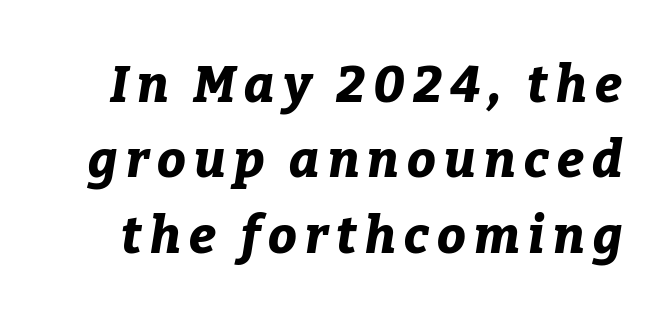
{"italic": "yes", "lean": "right", "slant_degrees": 9, "bold": "yes", "weight": "bold", "width": "normal", "stroke_contrast": "low", "x_height": "medium", "monospaced": "no", "underline": "no", "line_spacing": "normal", "line_spacing_ratio": 1.48, "glyph_px": 51}
